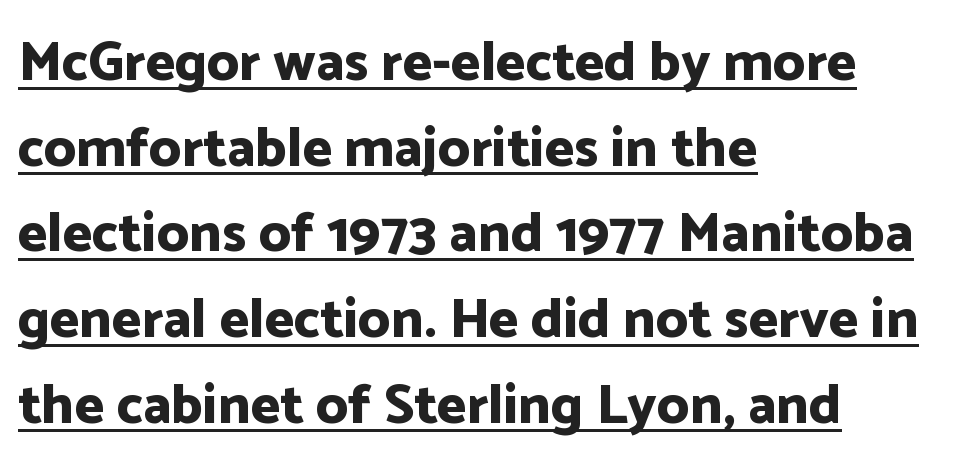
Characters remain perfectly vertical along every line. Note the varied advance widths — an 'i' is clearly narrower than an 'm'. The designer left line spacing at the default. Are there feet on the stems? There aren't — it's a sans. How are the letters spaced? Ordinarily, with no added tracking.
